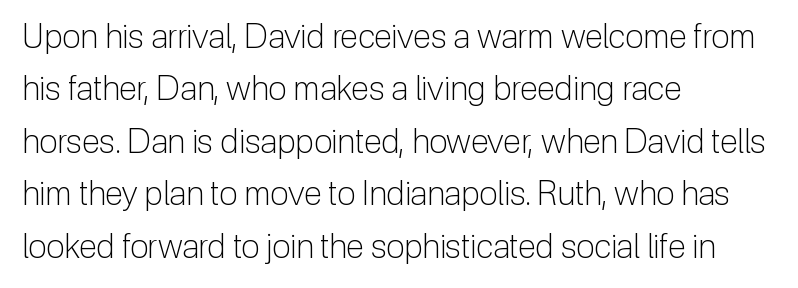
Vertical strokes here are truly vertical. Think standard paragraph weight, or any step lighter than that. The lines in this sample share a left origin and differ only in where they stop. The type family on display is of the sans-serif kind.
